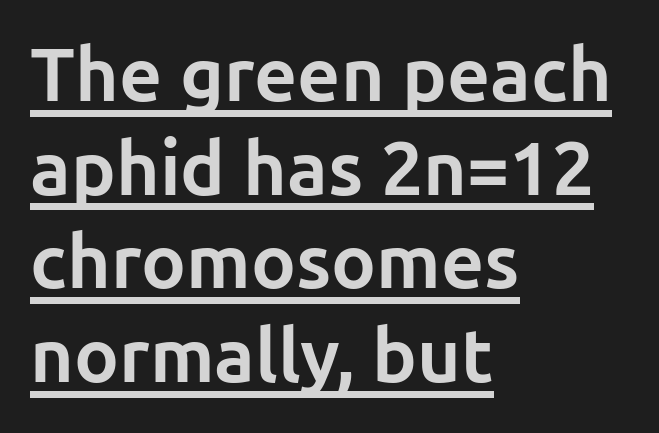
{"serif": "no", "italic": "no", "bold": "yes", "weight": "bold", "width": "normal", "stroke_contrast": "low", "x_height": "medium", "monospaced": "no", "underline": "yes", "align": "left", "line_spacing": "normal", "line_spacing_ratio": 1.25, "letter_spacing": "normal", "letter_spacing_em": 0.0, "glyph_px": 75}
